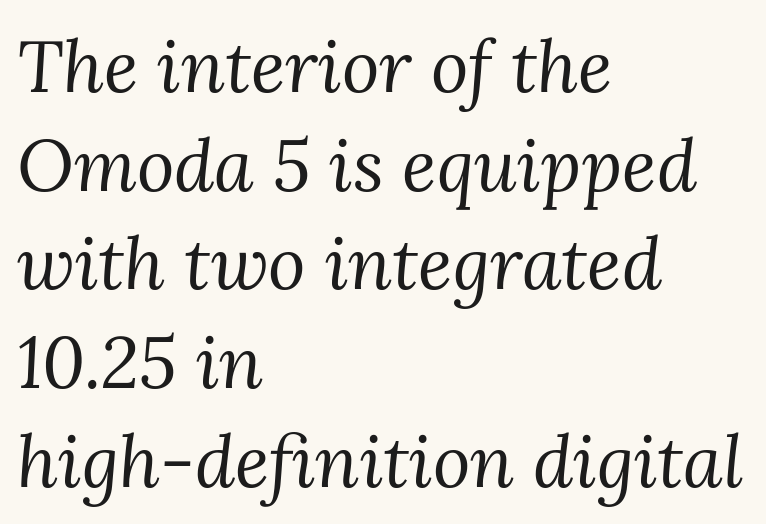
Q: Is the text bold? A: No.
Q: Is the text italic (slanted)? A: Yes, it leans right by about 3 degrees.
Q: Is the typeface a serif or a sans-serif typeface? A: Serif.
Q: Is the text underlined? A: No.
Q: How is the paragraph aligned? A: Left-aligned.
Q: Is the spacing between letters normal or unusually wide? A: Normal.
Q: Is the spacing between lines tight, normal or loose? A: Normal.
Q: Width (condensed, normal, or wide)? A: Normal.
Q: Stroke contrast? A: Medium.
Q: x-height? A: Medium.
Q: Monospaced? A: No.
